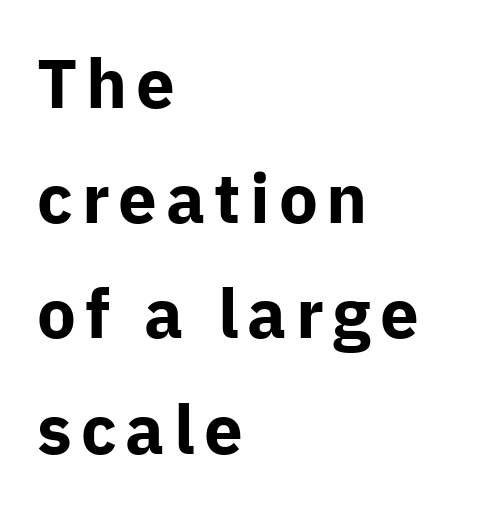
Letterform terminals end flat and unadorned throughout the passage. Rows of type keep a routine distance in the vertical direction. Alignment: flush left. Posture: upright roman. Pretty heavy lettering here — definitely bold.
